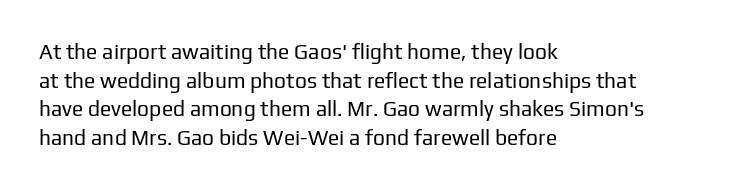
The image shows 21 px text type, upright; set left-aligned, normal line spacing (1.36x), normal letter spacing, not underlined.
